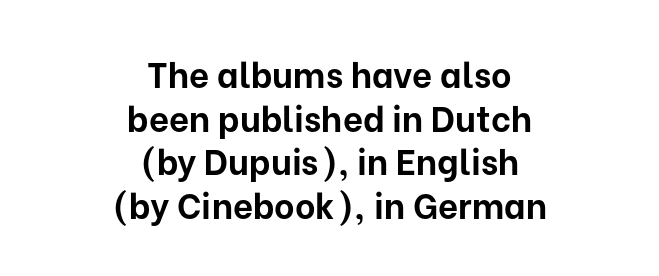
These lines keep a tight, regular rhythm from letter to letter. Thick stems and heavy bowls — unmistakably bold. Glance below the letters and you will spot only blank space. This sample keeps an unexceptional amount of space between lines. Each letter keeps its own natural width here, so spacing adapts to shape.
